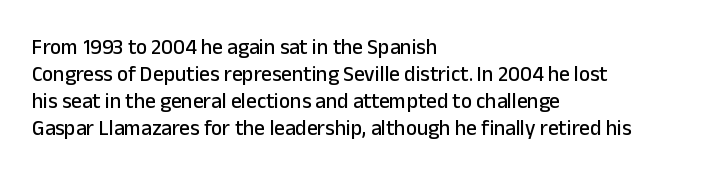
The image shows 21 px text type, upright; set left-aligned, normal line spacing (1.28x), normal letter spacing, not underlined.
